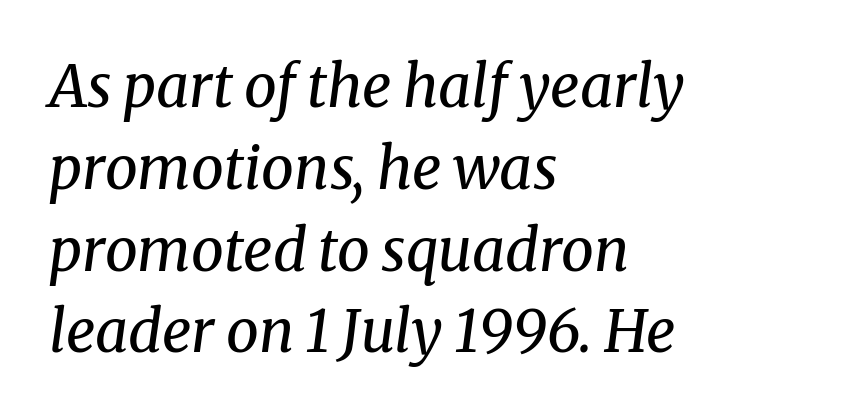
{"serif": "yes", "italic": "yes", "lean": "right", "slant_degrees": 8, "bold": "no", "weight": "regular", "width": "normal", "stroke_contrast": "medium", "x_height": "medium", "monospaced": "no", "underline": "no", "align": "left", "line_spacing": "normal", "line_spacing_ratio": 1.41, "letter_spacing": "normal", "letter_spacing_em": 0.0, "glyph_px": 58}
